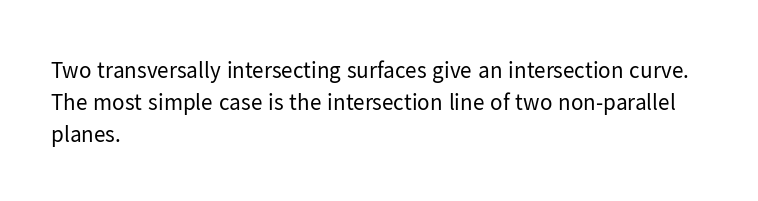
Q: Is the text bold? A: No.
Q: Is the text italic (slanted)? A: No, it is upright.
Q: Is the text underlined? A: No.
Q: How is the paragraph aligned? A: Left-aligned.
Q: Is the spacing between letters normal or unusually wide? A: Normal.
Q: Is the spacing between lines tight, normal or loose? A: Normal.
